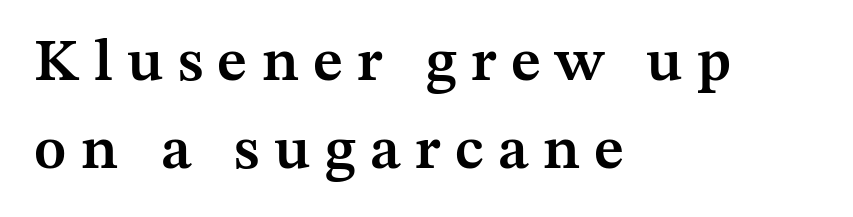
{"serif": "yes", "italic": "no", "bold": "semi", "weight": "semibold", "width": "normal", "stroke_contrast": "medium", "x_height": "medium", "monospaced": "no", "underline": "no", "align": "left", "line_spacing": "normal", "line_spacing_ratio": 1.46, "letter_spacing": "wide", "letter_spacing_em": 0.24, "glyph_px": 60}
